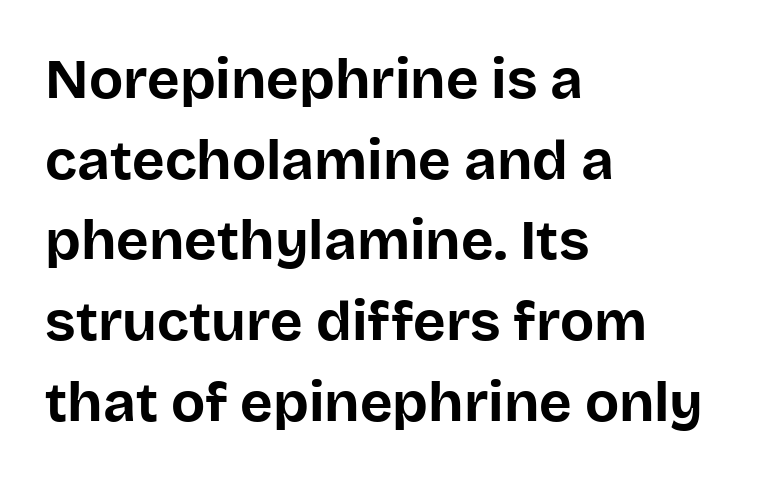
Q: Is the text bold? A: Yes.
Q: Is the text italic (slanted)? A: No, it is upright.
Q: Is the typeface a serif or a sans-serif typeface? A: Sans-serif.
Q: Is the text underlined? A: No.
Q: How is the paragraph aligned? A: Left-aligned.
Q: Is the spacing between letters normal or unusually wide? A: Normal.
Q: Is the spacing between lines tight, normal or loose? A: Normal.
Q: Width (condensed, normal, or wide)? A: Normal.
Q: Stroke contrast? A: Low.
Q: x-height? A: Large.
Q: Monospaced? A: No.
